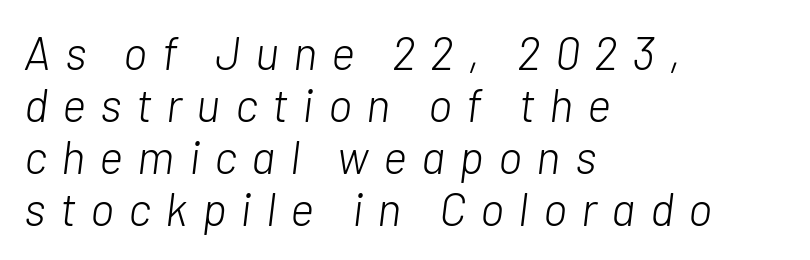
Q: Is the text bold? A: No.
Q: Is the text italic (slanted)? A: Yes, it leans right by about 7 degrees.
Q: Is the text underlined? A: No.
Q: How is the paragraph aligned? A: Left-aligned.
Q: Is the spacing between letters normal or unusually wide? A: Unusually wide.
Q: Is the spacing between lines tight, normal or loose? A: Tight.
Q: Width (condensed, normal, or wide)? A: Normal.
Q: Stroke contrast? A: Low.
Q: x-height? A: Medium.
Q: Monospaced? A: No.
